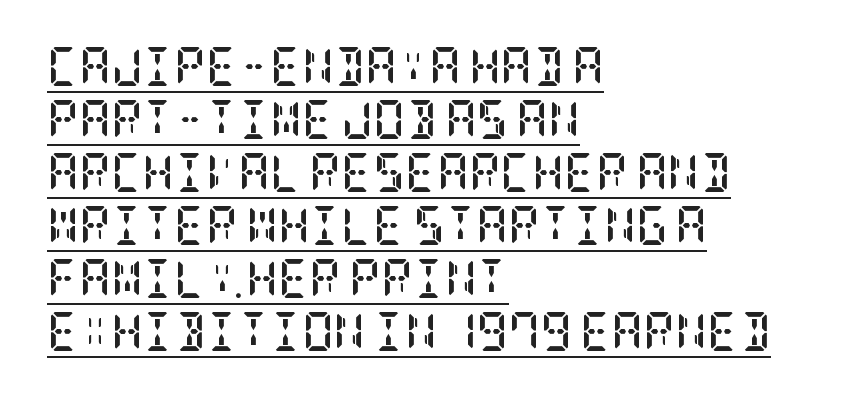
The image shows 39 px semibold, condensed serif type, upright; set left-aligned, normal line spacing (1.36x), normal letter spacing, underlined; low stroke contrast and a large x-height.
